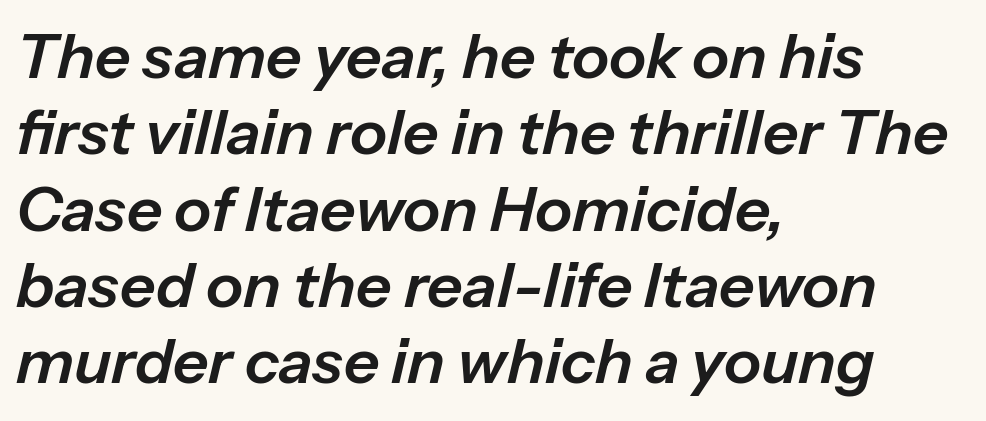
{"italic": "yes", "lean": "right", "slant_degrees": 13, "width": "normal", "stroke_contrast": "low", "x_height": "medium", "monospaced": "no", "underline": "no", "align": "left", "line_spacing_ratio": 1.23, "letter_spacing": "normal", "letter_spacing_em": 0.0, "glyph_px": 62}
